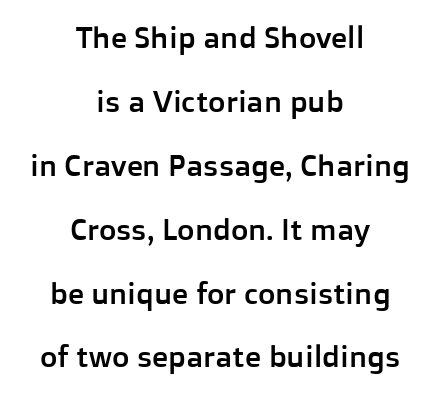
Q: Is the text italic (slanted)? A: No, it is upright.
Q: Is the typeface a serif or a sans-serif typeface? A: Sans-serif.
Q: Is the text underlined? A: No.
Q: How is the paragraph aligned? A: Centered.
Q: Is the spacing between letters normal or unusually wide? A: Normal.
Q: Is the spacing between lines tight, normal or loose? A: Loose.
Q: Width (condensed, normal, or wide)? A: Normal.
Q: Stroke contrast? A: Low.
Q: x-height? A: Medium.
Q: Monospaced? A: No.
